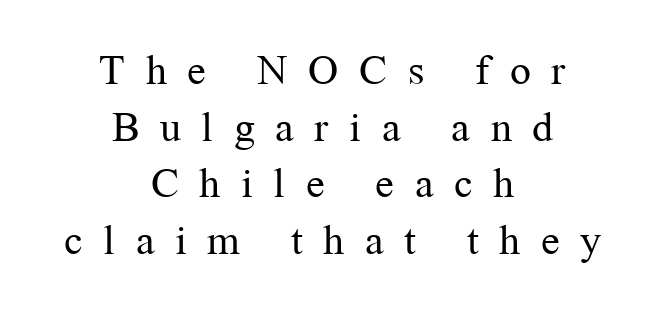
Q: Is the text bold? A: No.
Q: Is the text italic (slanted)? A: No, it is upright.
Q: Is the typeface a serif or a sans-serif typeface? A: Serif.
Q: Is the text underlined? A: No.
Q: How is the paragraph aligned? A: Centered.
Q: Is the spacing between letters normal or unusually wide? A: Unusually wide.
Q: Is the spacing between lines tight, normal or loose? A: Normal.
Q: Width (condensed, normal, or wide)? A: Normal.
Q: Stroke contrast? A: Medium.
Q: x-height? A: Medium.
Q: Monospaced? A: No.
